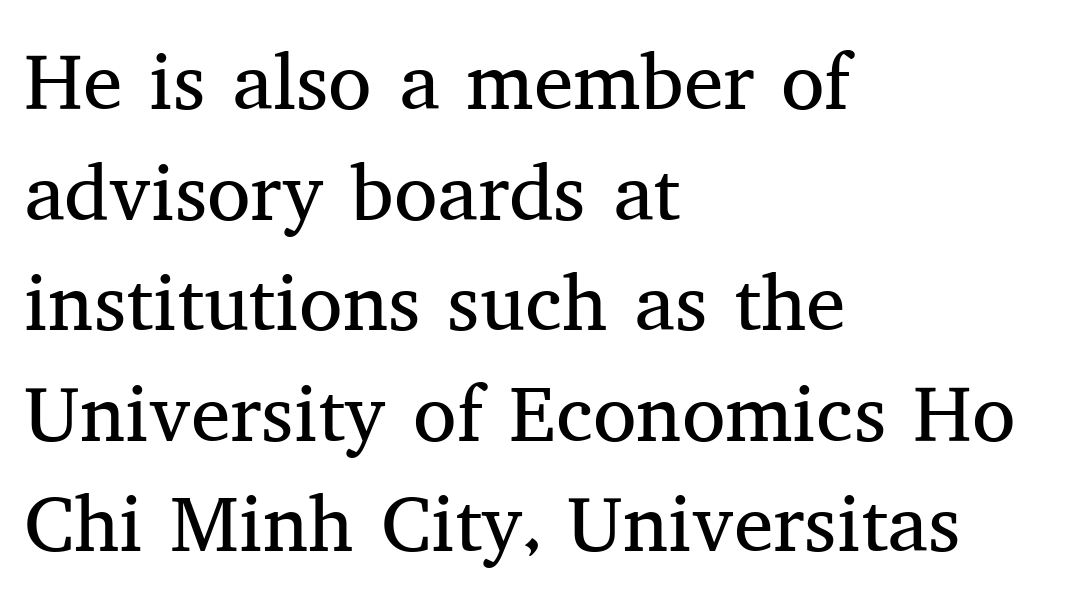
Posture: straight, roman, zero tilt. Note the varied advance widths — an 'i' is clearly narrower than an 'm'. The tracking reads as untouched default to a designer's eye. Type without underlining. Is there much room between lines? A standard amount, neither cramped nor airy.
